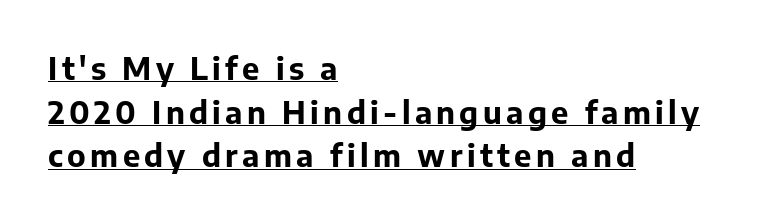
Posture: straight, roman, zero tilt. The face used here is a sans, in the tradition of grotesques and geometrics. You could not count columns in this text — the font is proportionally spaced. The text block is weighted toward the left margin, trailing off unevenly rightward. Regarding leading, the lines here are spaced in the standard way. Notice how a bar underscores the lettering throughout.
